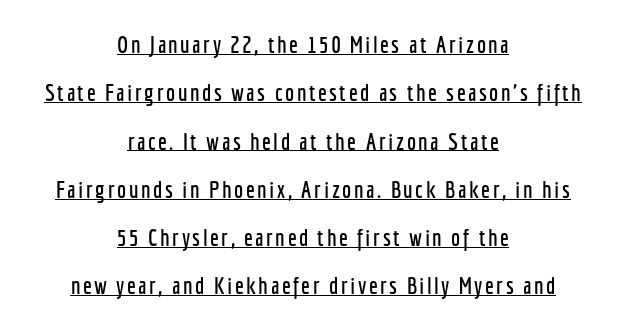
In CSS terms this would be text-align: center. Beneath each row of characters lies a ruled line. The leading is generous, giving the passage an open texture. Posture: straight, roman, zero tilt.
